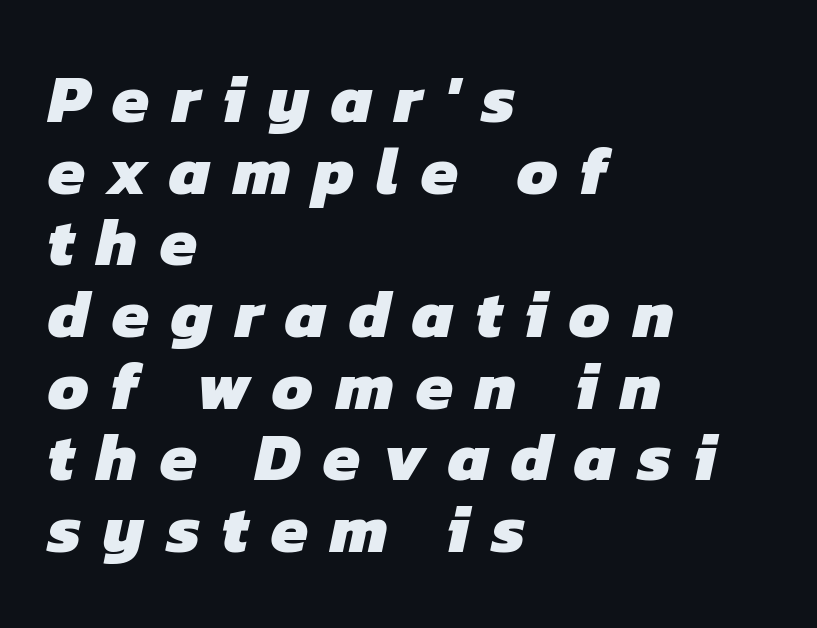
The image shows 67 px heavy sans-serif type; set left-aligned, tight line spacing (1.07x), unusually wide letter spacing (+0.33 em), not underlined; low stroke contrast and a medium x-height.
